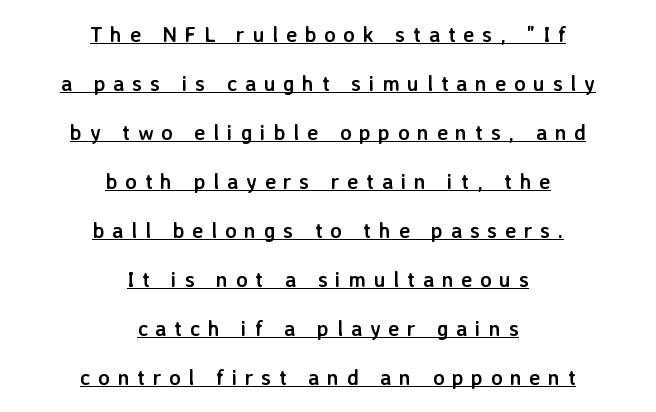
{"italic": "no", "bold": "yes", "underline": "yes", "align": "center", "line_spacing": "loose", "line_spacing_ratio": 2.33, "letter_spacing": "wide", "letter_spacing_em": 0.37, "glyph_px": 21}
